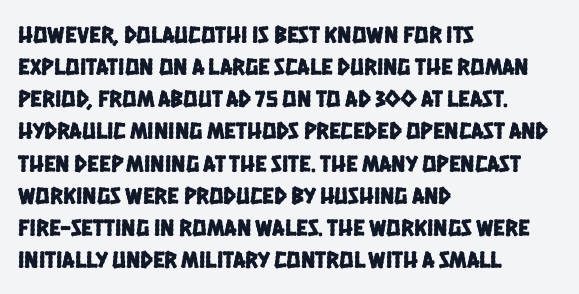
The specimen omits any rule beneath the text block's lines. The setting favours the left margin, as ordinary paragraphs usually do. Vertically, the passage feels balanced, rows spaced as you'd expect. The letterforms sit shoulder to shoulder at normal distance.
